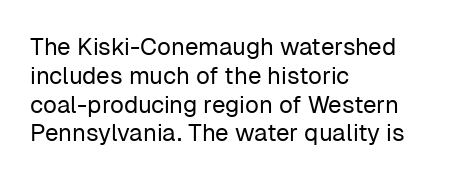
Horizontal alignment here is leftward, the default for most running prose. Is the stroke heavy? The answer is a plain regular-or-lighter. Posture: upright roman. The baseline area is clear. Between one letter and the next there's only the usual sliver of space.
